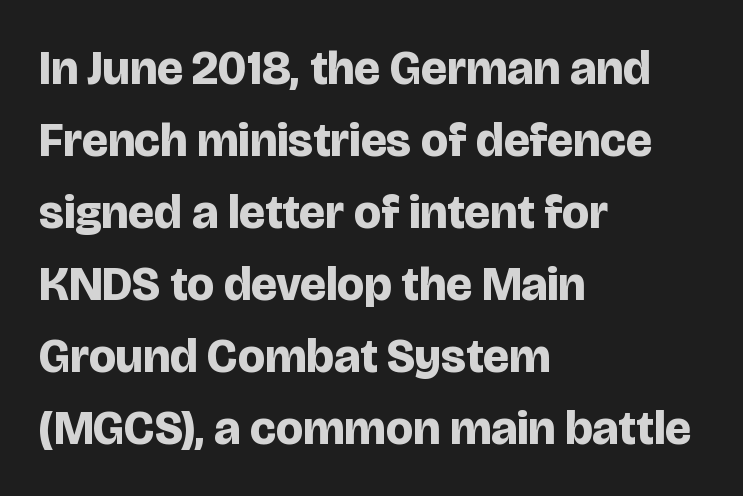
The image shows 48 px bold sans-serif type, upright; set left-aligned, normal line spacing (1.5x), normal letter spacing, not underlined; low stroke contrast and a large x-height.
